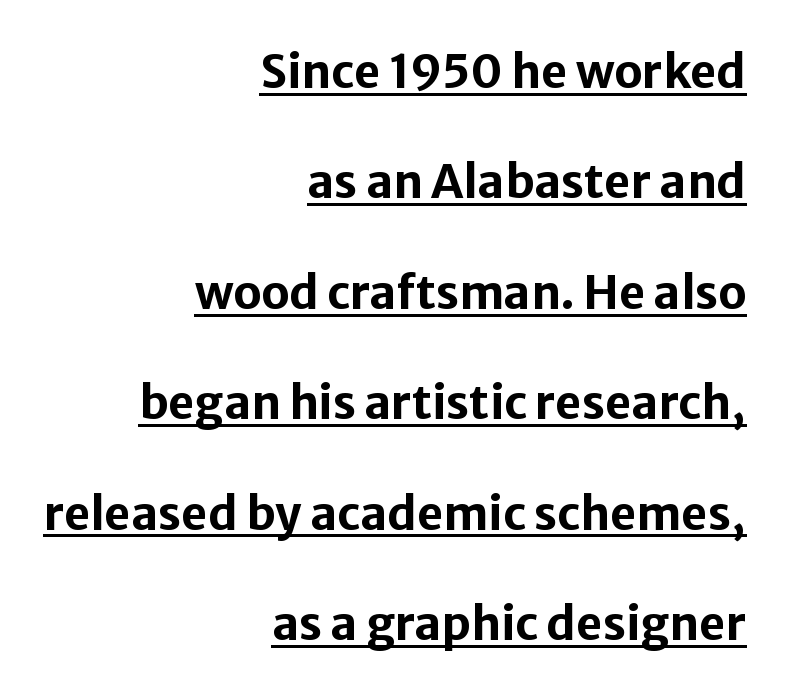
{"serif": "no", "italic": "no", "bold": "yes", "weight": "bold", "width": "normal", "stroke_contrast": "low", "x_height": "medium", "monospaced": "no", "underline": "yes", "align": "right", "line_spacing": "loose", "line_spacing_ratio": 2.4, "letter_spacing": "normal", "letter_spacing_em": 0.0, "glyph_px": 46}
